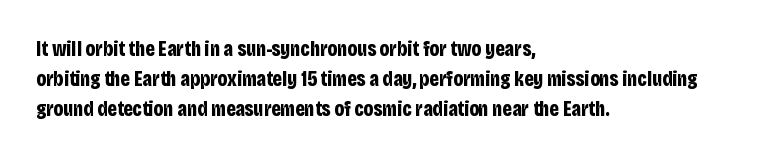
{"italic": "no", "bold": "yes", "underline": "no", "align": "left", "line_spacing": "normal", "line_spacing_ratio": 1.43, "letter_spacing": "normal", "letter_spacing_em": 0.0, "glyph_px": 21}
